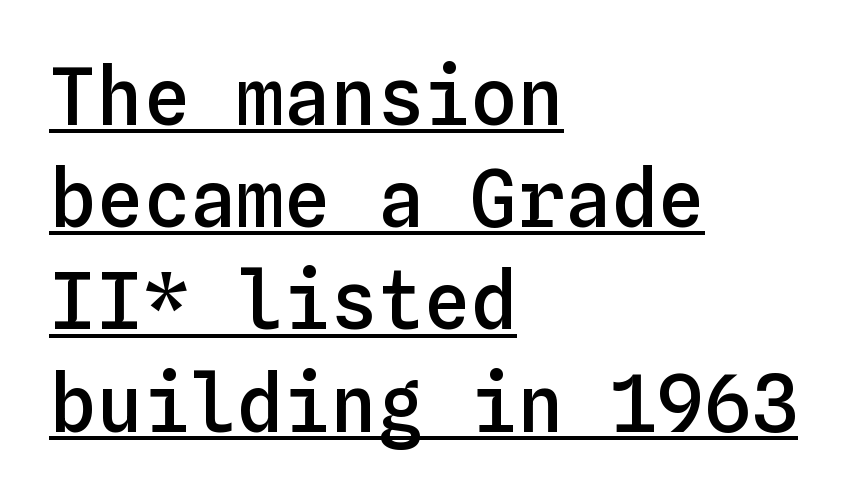
{"italic": "no", "bold": "semi", "weight": "semibold", "width": "normal", "stroke_contrast": "low", "x_height": "medium", "monospaced": "yes", "underline": "yes", "align": "left", "line_spacing": "normal", "line_spacing_ratio": 1.31, "letter_spacing": "normal", "letter_spacing_em": 0.0, "glyph_px": 78}
